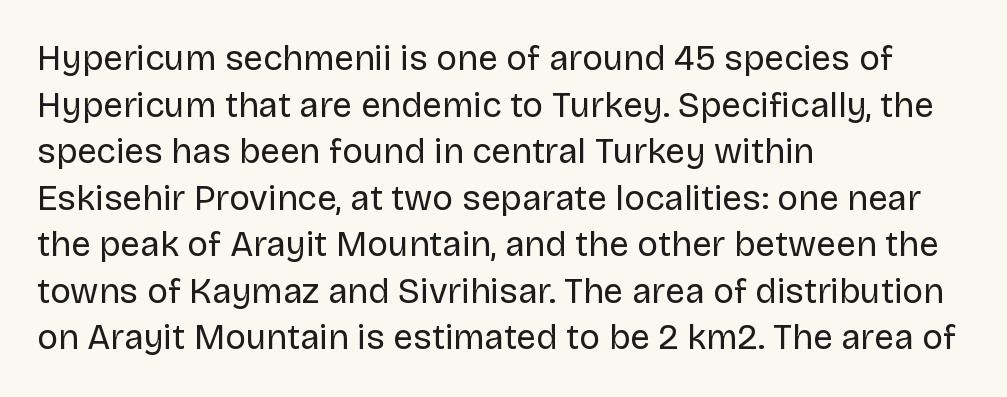
Type style note: lacks serifs. Unlike italic type, these characters show no tilt at all. The typesetter chose a ragged-right arrangement here. The area under the type is left untouched. Honestly, the row spacing looks completely unremarkable.
